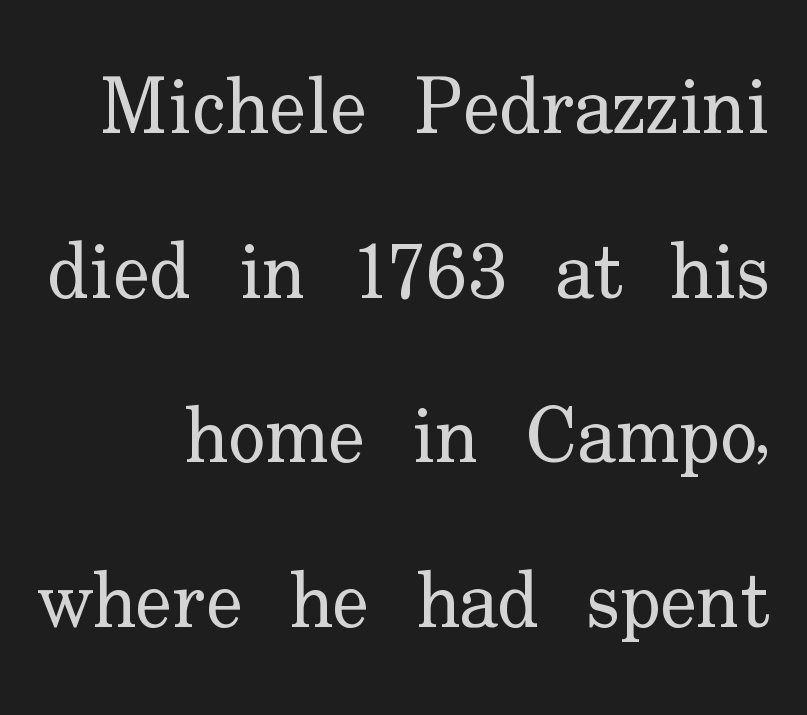
{"serif": "yes", "italic": "no", "bold": "no", "weight": "regular", "width": "normal", "stroke_contrast": "low", "x_height": "small", "monospaced": "no", "underline": "no", "align": "right", "line_spacing": "loose", "line_spacing_ratio": 2.11, "letter_spacing": "normal", "letter_spacing_em": 0.0, "glyph_px": 78}
